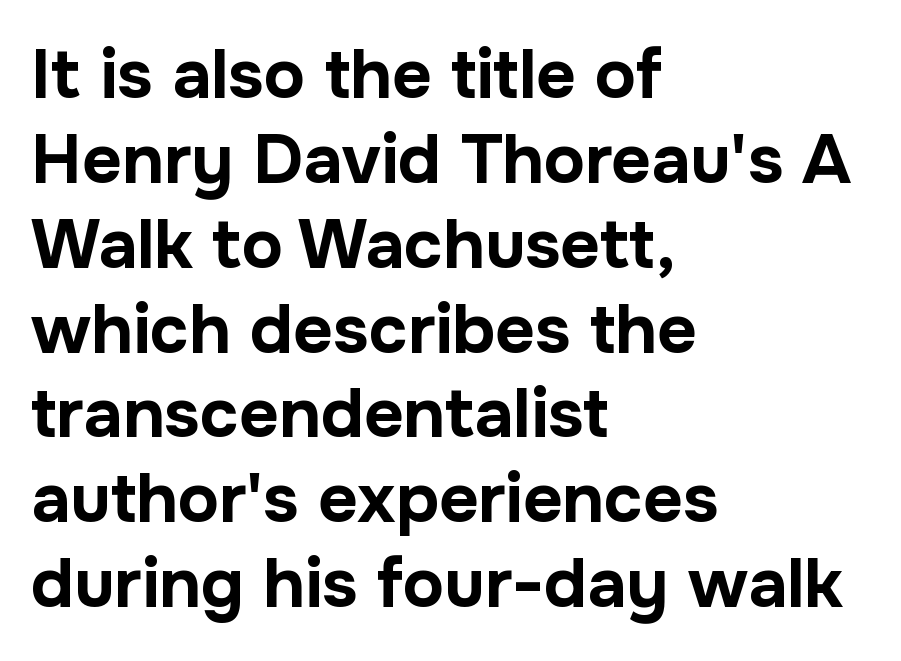
Q: Is the text bold? A: Yes.
Q: Is the text italic (slanted)? A: No, it is upright.
Q: Is the typeface a serif or a sans-serif typeface? A: Sans-serif.
Q: Is the text underlined? A: No.
Q: How is the paragraph aligned? A: Left-aligned.
Q: Is the spacing between letters normal or unusually wide? A: Normal.
Q: Width (condensed, normal, or wide)? A: Normal.
Q: Stroke contrast? A: Low.
Q: x-height? A: Medium.
Q: Monospaced? A: No.
